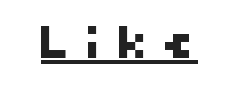
Varying glyph widths throughout — classic text-font behaviour. The glyphs are accompanied by a horizontal stroke just below them. Stroke terminals: plain, sans-serif. Spacing between characters has been opened up far beyond the box default.
